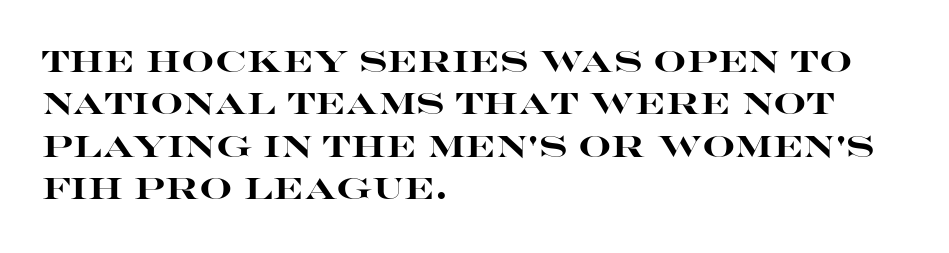
{"italic": "no", "bold": "yes", "weight": "heavy", "width": "wide", "stroke_contrast": "high", "x_height": "large", "monospaced": "no", "underline": "no", "align": "left", "line_spacing": "normal", "line_spacing_ratio": 1.46, "letter_spacing": "normal", "letter_spacing_em": 0.0, "glyph_px": 29}
